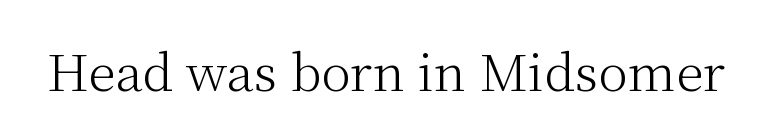
{"serif": "yes", "italic": "no", "bold": "no", "weight": "light", "width": "normal", "stroke_contrast": "medium", "x_height": "medium", "monospaced": "no", "underline": "no", "letter_spacing": "normal", "letter_spacing_em": 0.0, "glyph_px": 50}
